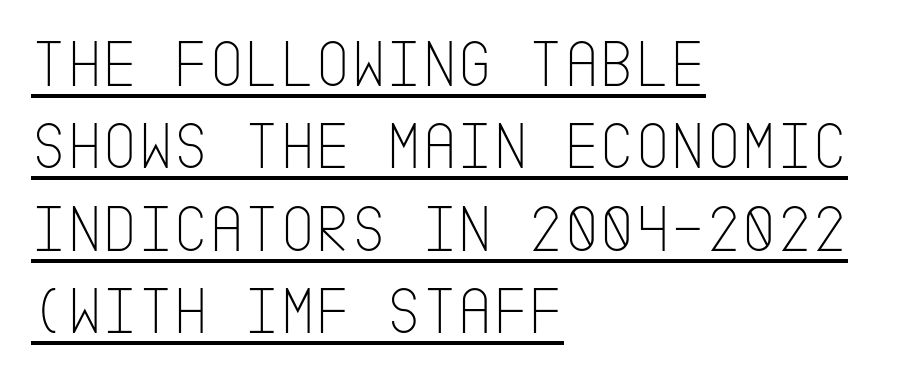
Tracking value appears to be zero — textbook default spacing. Typeset ragged right — the left edge is the straight one. The cut favours lightness, reaching ordinary text weight at its darkest. Like a heading marked for emphasis, these lines bear an underscore. Quick note: not italic, upright.
